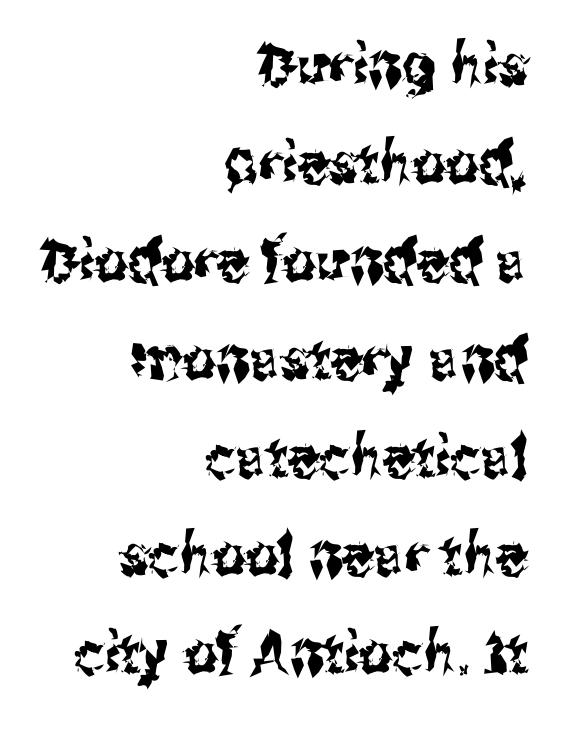
Style check: upright. Descender tails drop into unmarked territory. Default kerning and tracking; the words read as compact shapes. Normally led — the rows are evenly, conventionally spaced.
